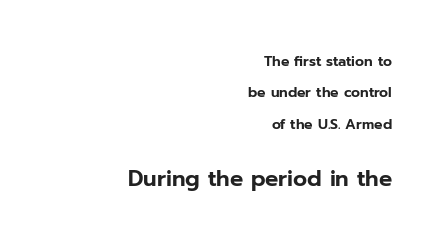
Students, observe: this is what heavily led, spacious text looks like. Inter-character spacing is left at the font's built-in metrics. The setting favours the right margin, as signatures and pull-quotes sometimes do. The axis of the letterforms is exactly vertical. Rule under the text: the space is simply empty. In this sample the second text group is rendered at the bigger scale.
